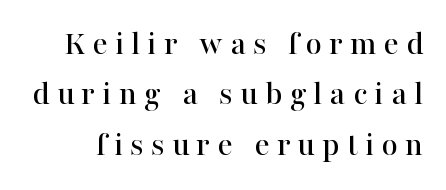
Q: Is the text italic (slanted)? A: No, it is upright.
Q: Is the typeface a serif or a sans-serif typeface? A: Serif.
Q: Is the text underlined? A: No.
Q: Is the spacing between letters normal or unusually wide? A: Unusually wide.
Q: Is the spacing between lines tight, normal or loose? A: Normal.
Q: Width (condensed, normal, or wide)? A: Normal.
Q: Stroke contrast? A: High.
Q: x-height? A: Medium.
Q: Monospaced? A: No.
